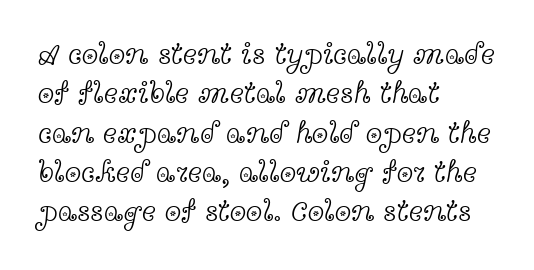
The designer left line spacing at the default. Short and long lines alike share a common starting point at left. Just letters on the line, the space beneath them empty. Spacing verdict: proportional, widths tailored to each character. The typeface chosen for these lines features serifs.
